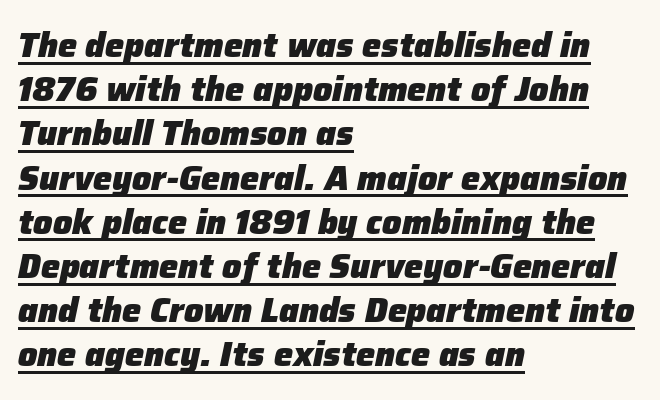
{"italic": "yes", "lean": "right", "slant_degrees": 12, "bold": "yes", "weight": "heavy", "width": "normal", "stroke_contrast": "low", "x_height": "medium", "monospaced": "no", "underline": "yes", "align": "left", "line_spacing": "normal", "line_spacing_ratio": 1.3, "letter_spacing": "normal", "letter_spacing_em": 0.0, "glyph_px": 34}
